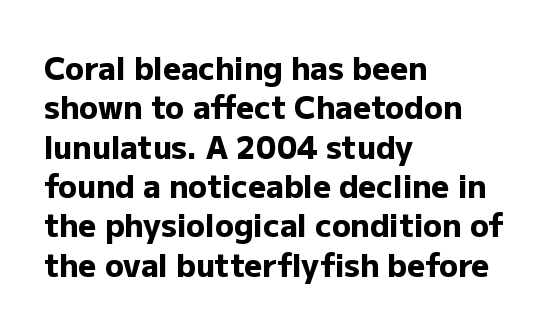
The image shows 31 px heavy sans-serif type, upright; set left-aligned, normal line spacing (1.27x), normal letter spacing, not underlined; low stroke contrast and a medium x-height.
